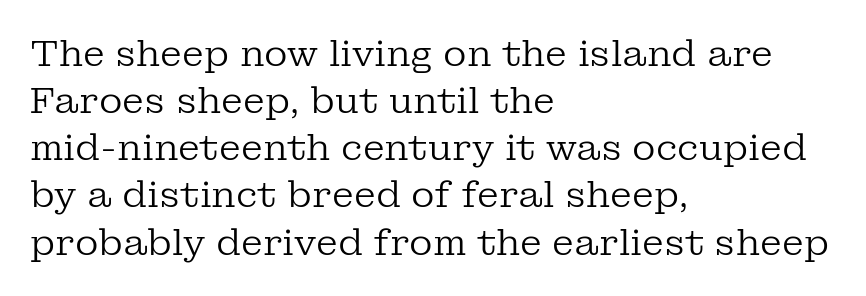
Q: Is the text bold? A: No.
Q: Is the text italic (slanted)? A: No, it is upright.
Q: Is the typeface a serif or a sans-serif typeface? A: Serif.
Q: Is the text underlined? A: No.
Q: How is the paragraph aligned? A: Left-aligned.
Q: Is the spacing between letters normal or unusually wide? A: Normal.
Q: Is the spacing between lines tight, normal or loose? A: Normal.
Q: Width (condensed, normal, or wide)? A: Normal.
Q: Stroke contrast? A: Low.
Q: x-height? A: Medium.
Q: Monospaced? A: No.
